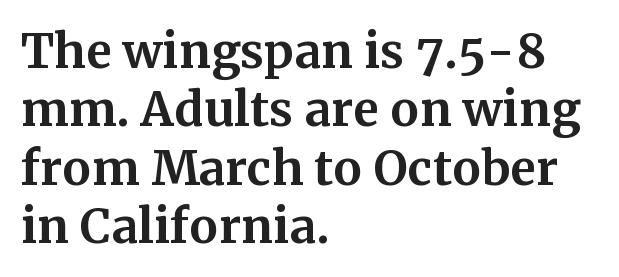
{"serif": "yes", "italic": "no", "bold": "yes", "weight": "bold", "width": "normal", "stroke_contrast": "medium", "x_height": "medium", "monospaced": "no", "underline": "no", "align": "left", "line_spacing_ratio": 1.24, "letter_spacing": "normal", "letter_spacing_em": 0.0, "glyph_px": 47}
